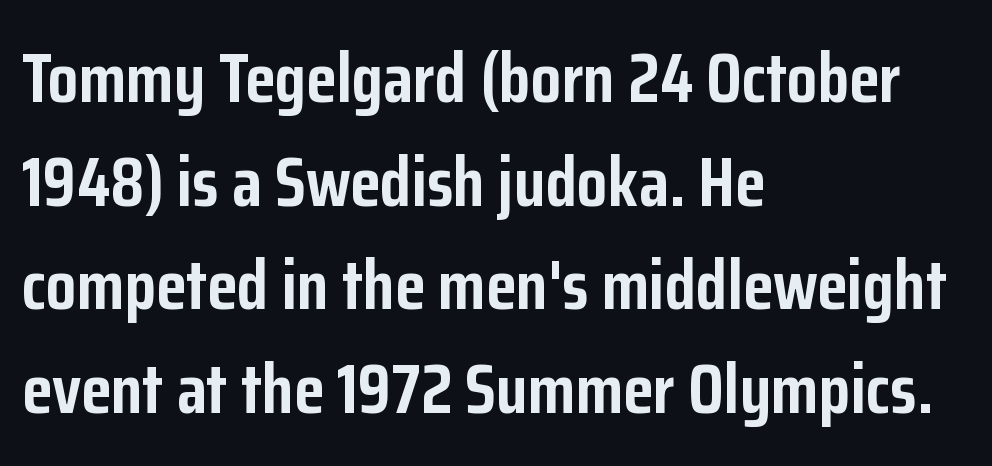
Q: Is the text bold? A: Yes.
Q: Is the text italic (slanted)? A: No, it is upright.
Q: Is the typeface a serif or a sans-serif typeface? A: Sans-serif.
Q: Is the text underlined? A: No.
Q: How is the paragraph aligned? A: Left-aligned.
Q: Is the spacing between letters normal or unusually wide? A: Normal.
Q: Is the spacing between lines tight, normal or loose? A: Normal.
Q: Width (condensed, normal, or wide)? A: Condensed.
Q: Stroke contrast? A: Low.
Q: x-height? A: Medium.
Q: Monospaced? A: No.
